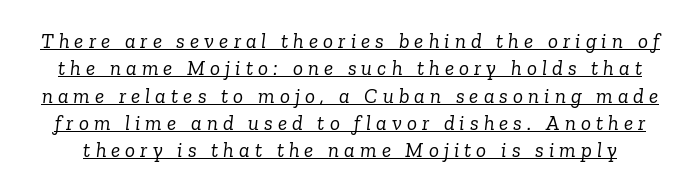
{"italic": "yes", "lean": "right", "slant_degrees": 6, "bold": "no", "underline": "yes", "line_spacing": "normal", "line_spacing_ratio": 1.3, "letter_spacing": "wide", "letter_spacing_em": 0.24, "glyph_px": 21}
